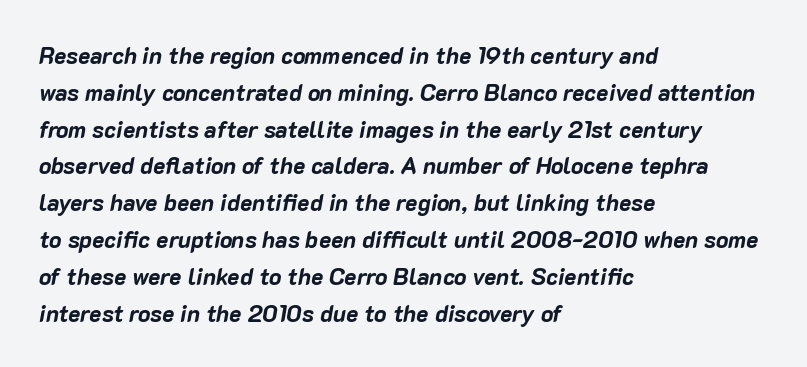
{"italic": "yes", "lean": "right", "slant_degrees": 10, "bold": "yes", "underline": "no", "align": "left", "line_spacing": "normal", "line_spacing_ratio": 1.6, "letter_spacing": "normal", "letter_spacing_em": 0.0, "glyph_px": 23}
